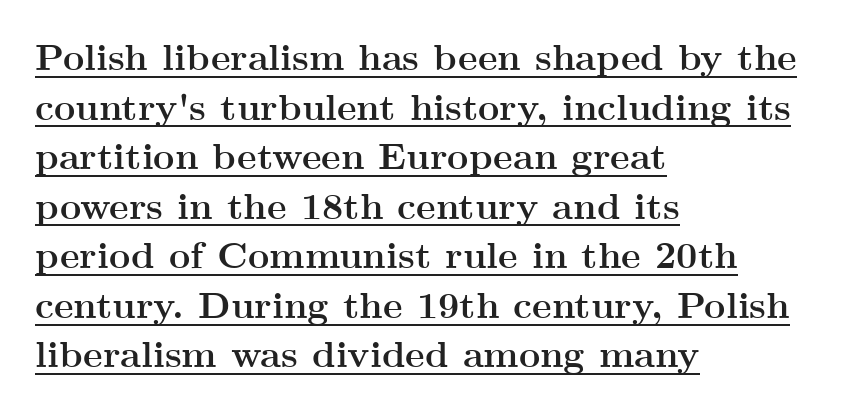
All the whitespace from short lines collects on the right. In terms of posture, this sample is upright. The gaps between neighbouring characters are ordinary and unremarkable. Vertical spacing — default. Varying glyph widths throughout — classic text-font behaviour.
